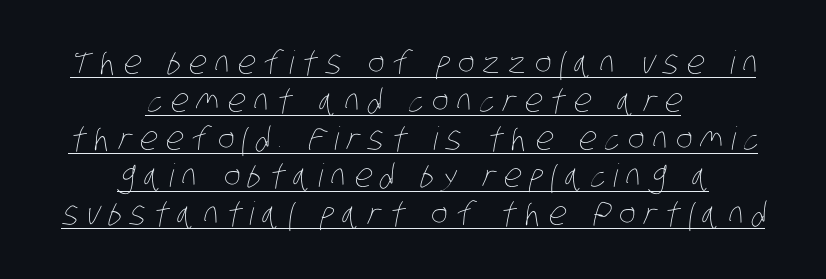
Q: Is the text bold? A: No.
Q: Is the text underlined? A: Yes.
Q: How is the paragraph aligned? A: Centered.
Q: Is the spacing between letters normal or unusually wide? A: Unusually wide.
Q: Width (condensed, normal, or wide)? A: Condensed.
Q: Stroke contrast? A: Low.
Q: x-height? A: Large.
Q: Monospaced? A: No.
